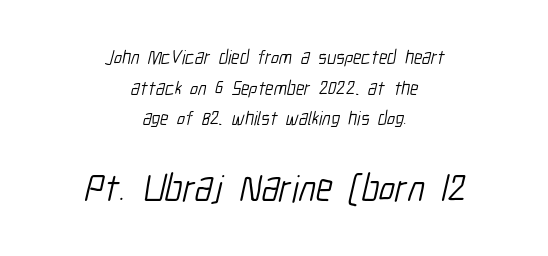
The image shows 38 px light, condensed sans-serif type; set centered, normal line spacing (1.61x), normal letter spacing, not underlined; the second (bottom) block is 2.0x larger; low stroke contrast and a medium x-height.
